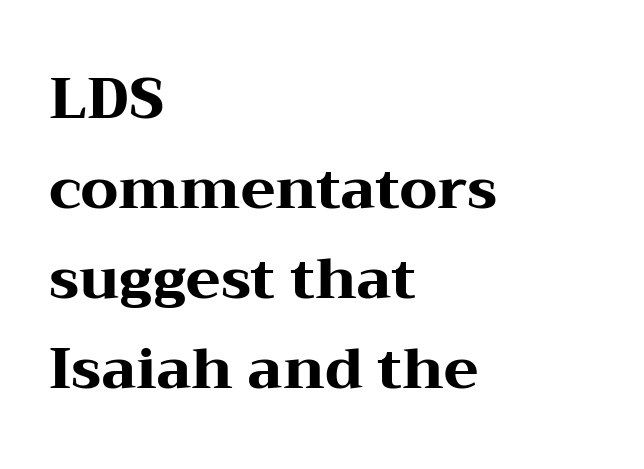
Clear beneath every line of the passage. Ascenders rise straight up at ninety degrees. The rendering shows small feet on the letterforms — a serif design. Standard letterfit; no display-style spreading of the glyphs. Is there much room between lines? A standard amount, neither cramped nor airy.
